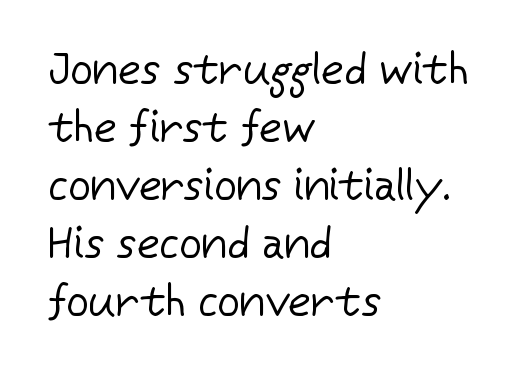
{"serif": "no", "italic": "no", "bold": "no", "weight": "regular", "width": "normal", "stroke_contrast": "low", "x_height": "medium", "monospaced": "no", "underline": "no", "align": "left", "line_spacing": "normal", "line_spacing_ratio": 1.32, "letter_spacing": "normal", "letter_spacing_em": 0.0, "glyph_px": 44}
